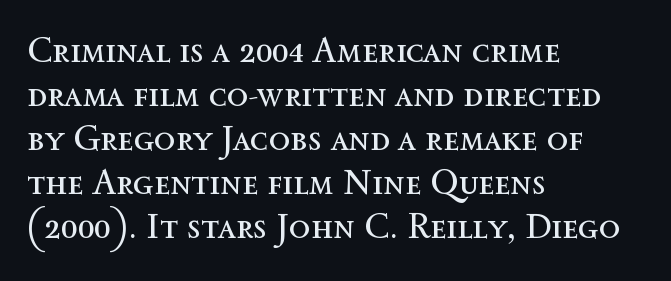
The image shows 35 px regular-weight type, upright; set left-aligned, normal line spacing (1.26x), normal letter spacing, not underlined; a medium x-height.
